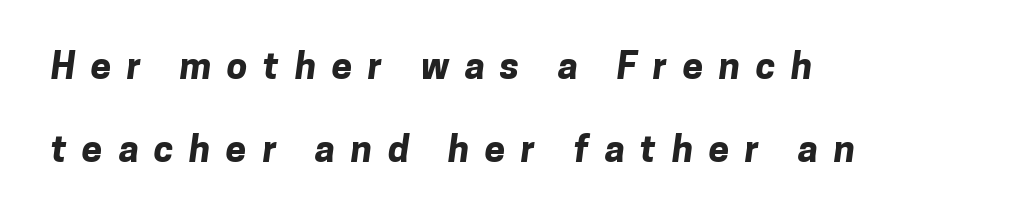
{"serif": "no", "bold": "yes", "weight": "bold", "width": "normal", "stroke_contrast": "low", "x_height": "medium", "monospaced": "no", "underline": "no", "align": "left", "line_spacing": "loose", "line_spacing_ratio": 2.24, "letter_spacing": "wide", "letter_spacing_em": 0.42, "glyph_px": 37}
